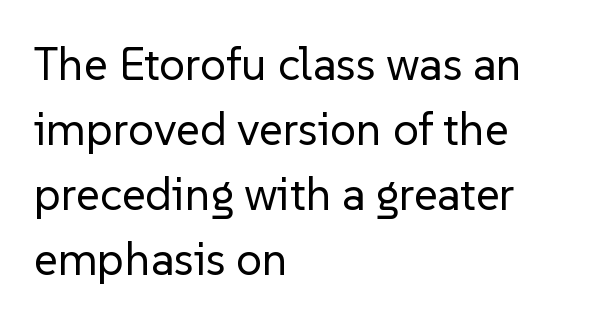
{"serif": "no", "italic": "no", "bold": "no", "weight": "regular", "width": "normal", "stroke_contrast": "low", "x_height": "medium", "monospaced": "no", "underline": "no", "align": "left", "line_spacing": "normal", "line_spacing_ratio": 1.41, "letter_spacing": "normal", "letter_spacing_em": 0.0, "glyph_px": 46}
